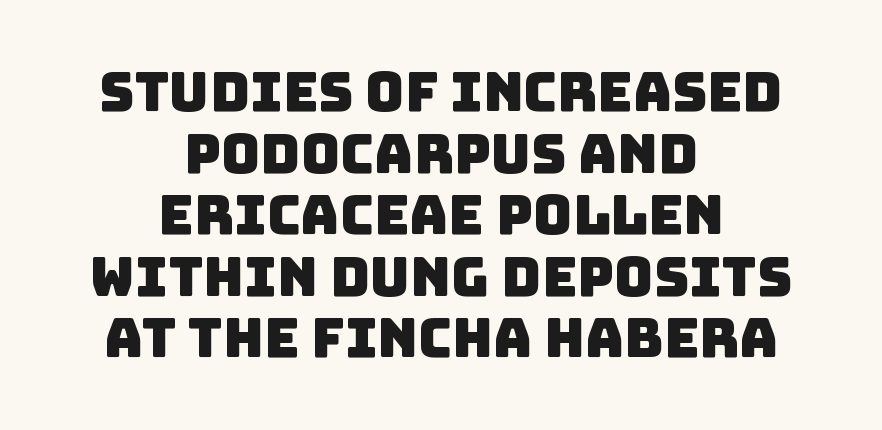
Q: Is the typeface a serif or a sans-serif typeface? A: Sans-serif.
Q: Is the text underlined? A: No.
Q: How is the paragraph aligned? A: Centered.
Q: Is the spacing between letters normal or unusually wide? A: Normal.
Q: Is the spacing between lines tight, normal or loose? A: Tight.
Q: Width (condensed, normal, or wide)? A: Normal.
Q: Stroke contrast? A: Low.
Q: x-height? A: Large.
Q: Monospaced? A: No.
